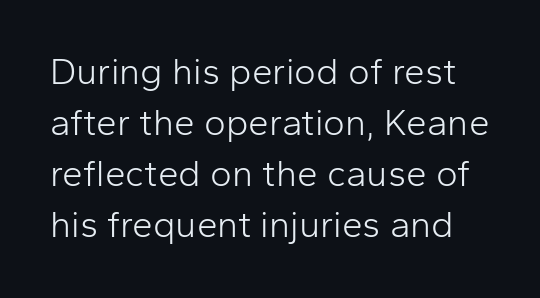
Q: Is the text bold? A: No.
Q: Is the text italic (slanted)? A: No, it is upright.
Q: Is the typeface a serif or a sans-serif typeface? A: Sans-serif.
Q: Is the text underlined? A: No.
Q: Is the spacing between letters normal or unusually wide? A: Normal.
Q: Is the spacing between lines tight, normal or loose? A: Normal.
Q: Width (condensed, normal, or wide)? A: Normal.
Q: Stroke contrast? A: Low.
Q: x-height? A: Medium.
Q: Monospaced? A: No.
